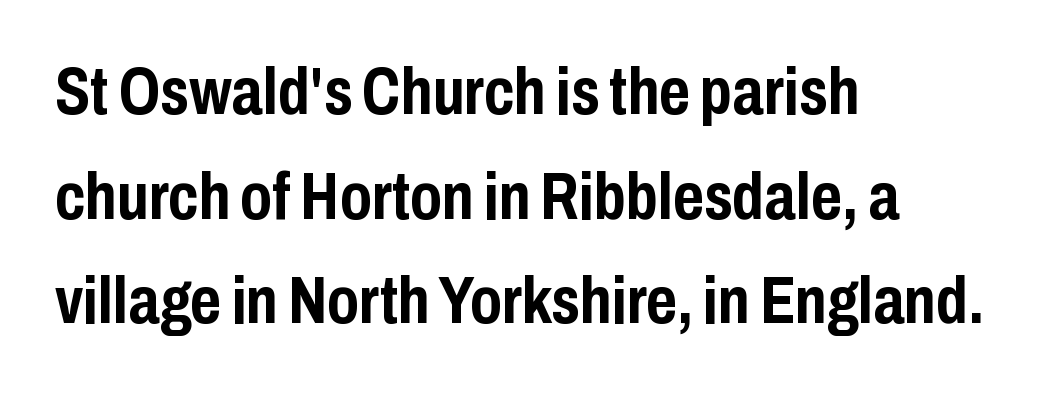
The image shows 67 px semibold, condensed sans-serif type, upright; set left-aligned, normal line spacing (1.56x), normal letter spacing, not underlined; low stroke contrast and a medium x-height.
